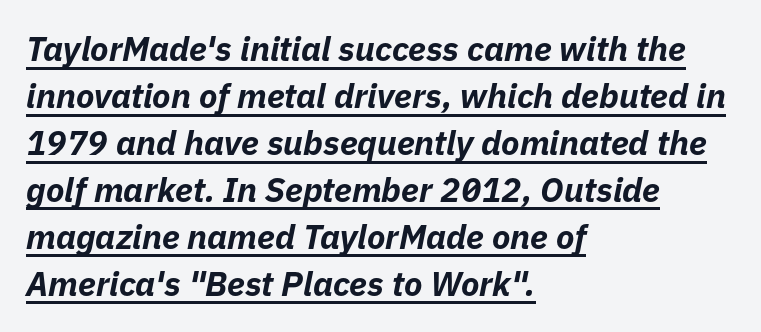
Q: Is the text bold? A: Yes.
Q: Is the text italic (slanted)? A: Yes, it leans right by about 11 degrees.
Q: Is the text underlined? A: Yes.
Q: How is the paragraph aligned? A: Left-aligned.
Q: Is the spacing between letters normal or unusually wide? A: Normal.
Q: Is the spacing between lines tight, normal or loose? A: Normal.
Q: Width (condensed, normal, or wide)? A: Normal.
Q: Stroke contrast? A: Low.
Q: x-height? A: Medium.
Q: Monospaced? A: No.
